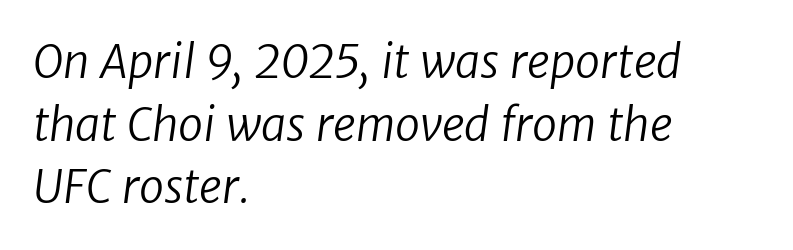
{"serif": "no", "bold": "no", "weight": "regular", "width": "normal", "stroke_contrast": "low", "x_height": "medium", "monospaced": "no", "underline": "no", "align": "left", "line_spacing": "normal", "line_spacing_ratio": 1.39, "letter_spacing": "normal", "letter_spacing_em": 0.0, "glyph_px": 45}
